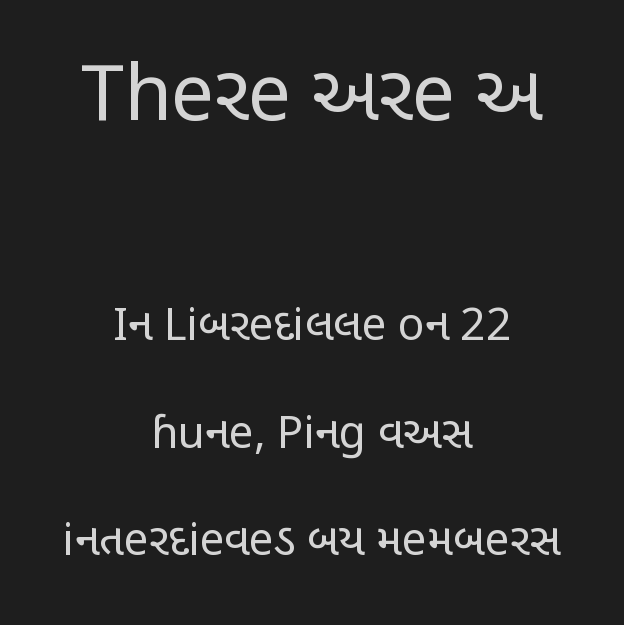
Q: Is the text bold? A: No.
Q: Is the text italic (slanted)? A: No, it is upright.
Q: Is the typeface a serif or a sans-serif typeface? A: Sans-serif.
Q: Is the text underlined? A: No.
Q: How is the paragraph aligned? A: Centered.
Q: Is the spacing between letters normal or unusually wide? A: Normal.
Q: Is the spacing between lines tight, normal or loose? A: Loose.
Q: Which block of text is set in a larger size, the first (top) or the second (bottom)? A: The first (top) one.
Q: Width (condensed, normal, or wide)? A: Condensed.
Q: Stroke contrast? A: Low.
Q: x-height? A: Large.
Q: Monospaced? A: No.
